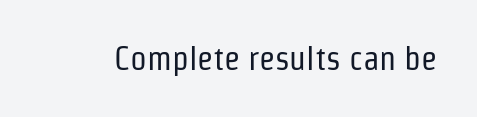
If you drew a line through each stem, it would be perfectly vertical. No feet cap the strokes, marking this as sans-serif type. The space beneath each line is pristine and unruled. The letters sit at their default tracking, neither squeezed nor spread. Varying glyph widths throughout — classic text-font behaviour. Stems here are at most as thick as an everyday book face.
